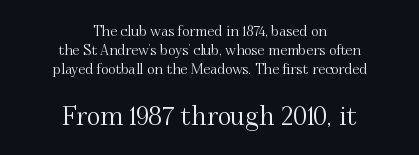
The axis of the letterforms is exactly vertical. The tracking reads as untouched default to a designer's eye. Two sizes are in play, and the larger belongs to the second block. The whitespace from short lines is split evenly between both sides. These lines sit exactly where default settings would place them.
